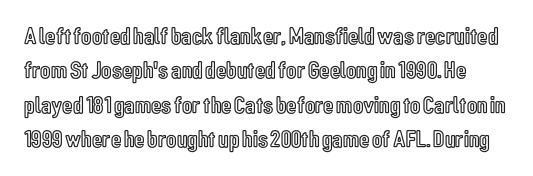
Ascenders rise straight up at ninety degrees. The type is set solid horizontally, with unmodified tracking. A bare baseline throughout the passage. Summary of vertical rhythm: regular, with standard interline spacing.
